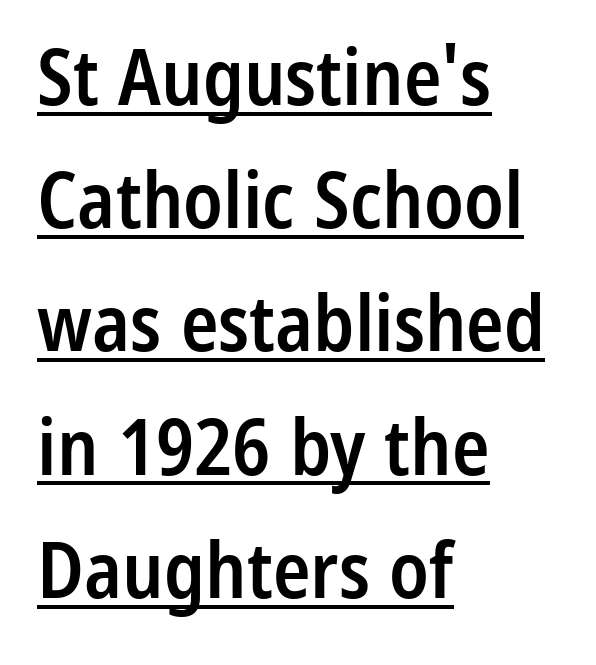
The image shows 78 px semibold, condensed sans-serif type, upright; set left-aligned, normal line spacing (1.58x), normal letter spacing, underlined; low stroke contrast and a medium x-height.
